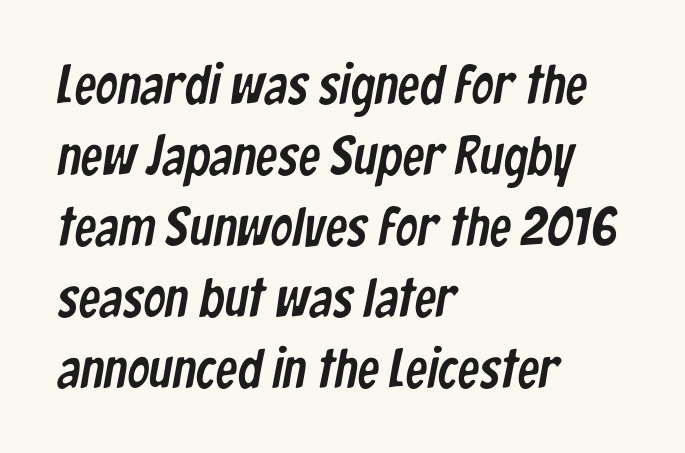
Successive baselines arrive at the customary interval. The rendering shows plain stroke endings on the letterforms — a sans-serif design. Casual observation: everything's shoved over to the left. In terms of letterspacing, this is plain default setting. The foot of each line stays bare and open. These lines are rendered in a variable-pitch font.
